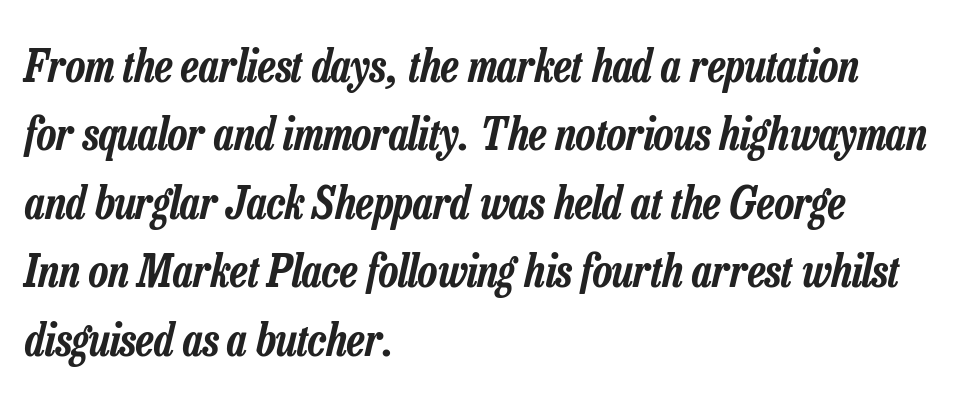
The image shows 45 px condensed type, italic (leaning right); set left-aligned, normal line spacing (1.52x), normal letter spacing, not underlined; low stroke contrast and a medium x-height.
